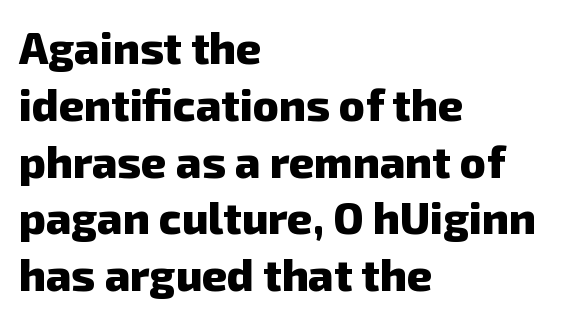
Set as a true bold cut, around the 700 mark. The lines in this sample share a left origin and differ only in where they stop. Spacing verdict: proportional, widths tailored to each character. The typeface chosen for these lines omits serifs. Just letters on the line, the space beneath them empty.
